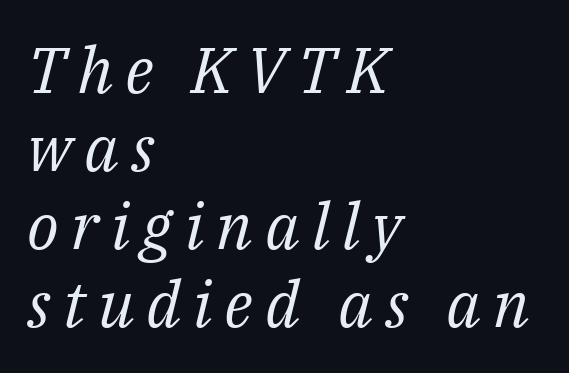
{"serif": "yes", "italic": "yes", "lean": "right", "slant_degrees": 14, "bold": "no", "weight": "regular", "width": "normal", "stroke_contrast": "medium", "x_height": "medium", "monospaced": "no", "underline": "no", "align": "left", "line_spacing_ratio": 1.22, "glyph_px": 64}
